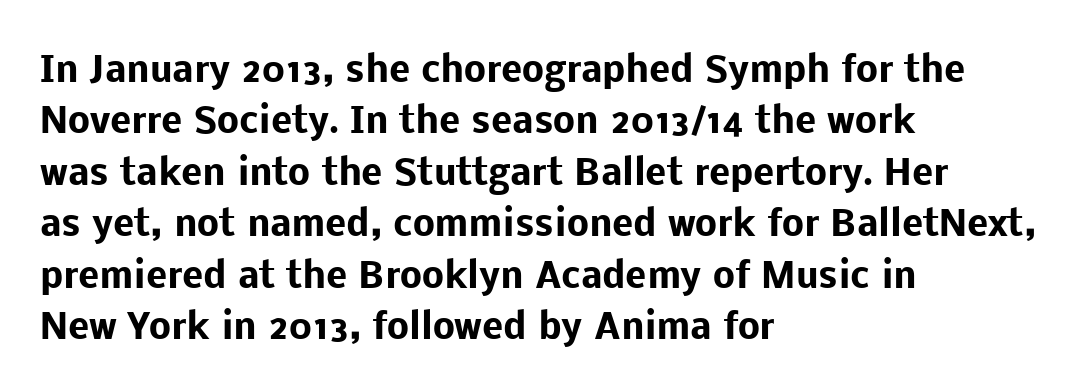
{"serif": "no", "italic": "no", "bold": "yes", "weight": "heavy", "width": "normal", "stroke_contrast": "low", "x_height": "medium", "monospaced": "no", "underline": "no", "align": "left", "line_spacing": "normal", "line_spacing_ratio": 1.47, "letter_spacing": "normal", "letter_spacing_em": 0.0, "glyph_px": 35}
